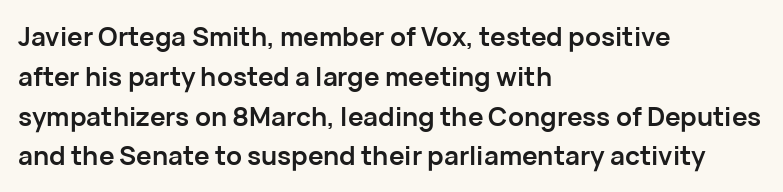
{"italic": "no", "bold": "yes", "underline": "no", "align": "left", "line_spacing": "normal", "line_spacing_ratio": 1.53, "letter_spacing": "normal", "letter_spacing_em": 0.0, "glyph_px": 26}
